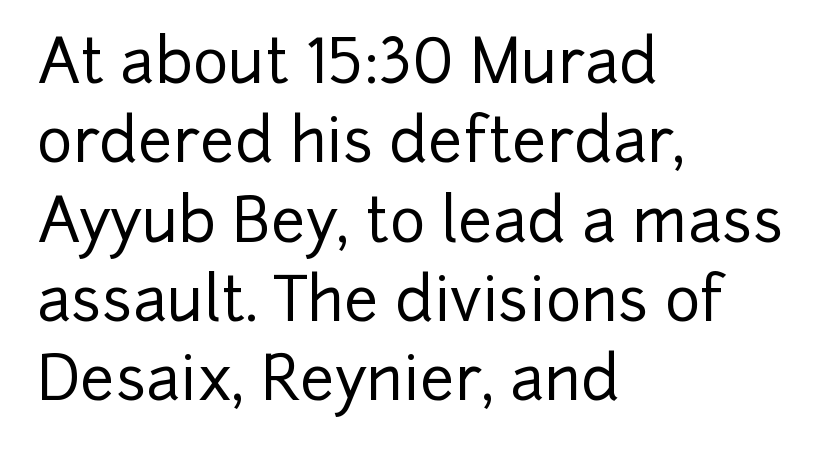
The image shows 61 px sans-serif type, upright; set left-aligned, normal line spacing (1.3x), normal letter spacing, not underlined; low stroke contrast and a medium x-height.
